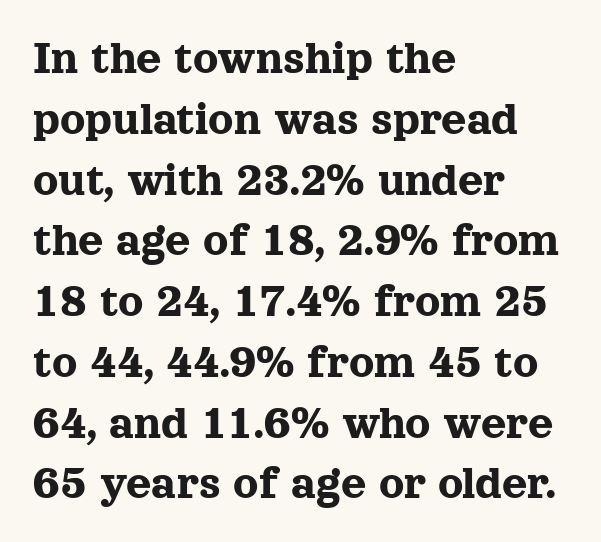
The image shows 49 px serif type, upright; set left-aligned, line spacing 1.24x, normal letter spacing, not underlined; a medium x-height.
